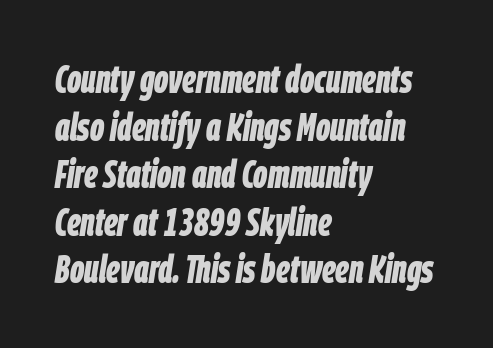
Note the varied advance widths — an 'i' is clearly narrower than an 'm'. Quick note: italic. The sample has been set heavy, in full bold. Lines of text with bare space underneath.
